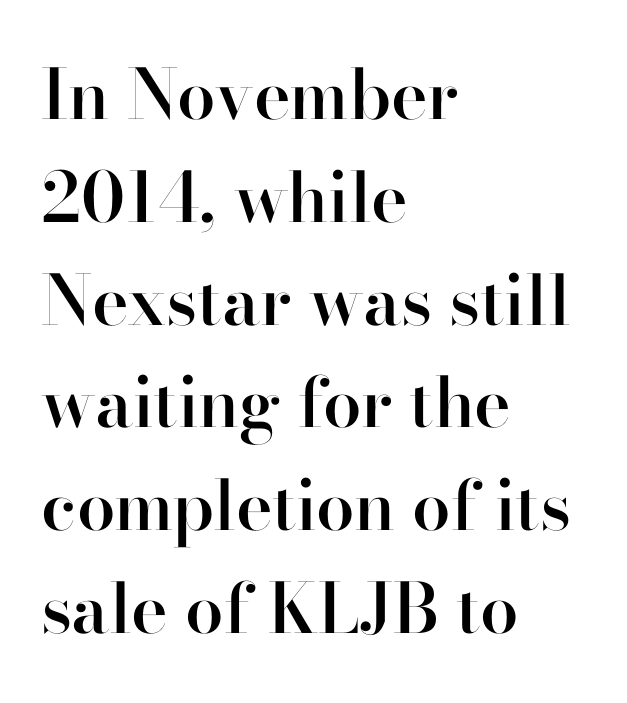
The type is set solid horizontally, with unmodified tracking. You could not count columns in this text — the font is proportionally spaced. All the whitespace from short lines collects on the right. The rendering uses a moderate line-height, typical for paragraphs.
